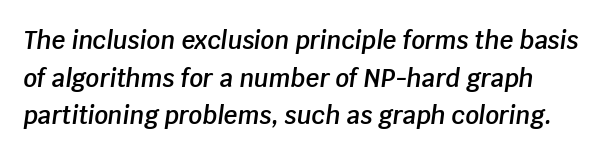
The image shows 24 px text type, italic (leaning right); set normal line spacing (1.57x), normal letter spacing, not underlined.
